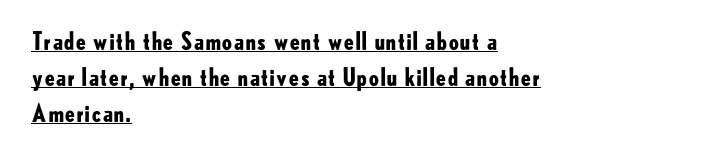
{"italic": "no", "bold": "yes", "underline": "yes", "align": "left", "line_spacing": "normal", "line_spacing_ratio": 1.5, "letter_spacing": "normal", "letter_spacing_em": 0.0, "glyph_px": 24}
